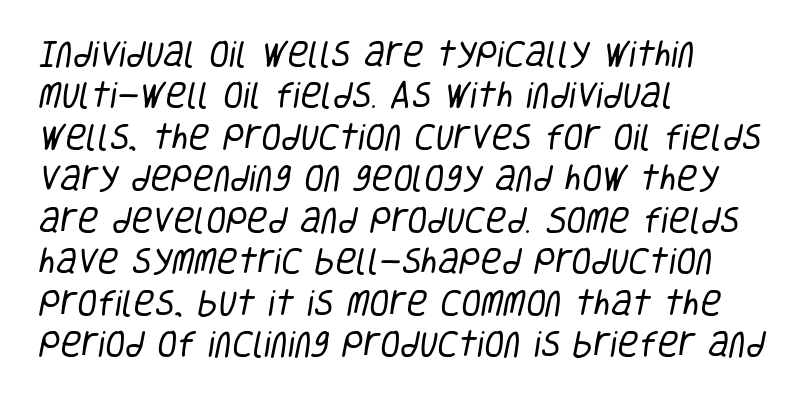
{"serif": "no", "bold": "no", "weight": "regular", "width": "condensed", "stroke_contrast": "low", "x_height": "large", "monospaced": "no", "underline": "no", "align": "left", "line_spacing": "normal", "line_spacing_ratio": 1.43, "letter_spacing": "normal", "letter_spacing_em": 0.0, "glyph_px": 29}
